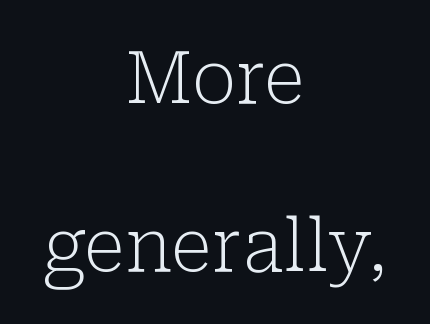
The lettering holds an erect, upright posture throughout. Decoration check: the copy has no underline. Short note: letters normally spaced. Think of a printed novel: that variable character pitch is what you see here.
